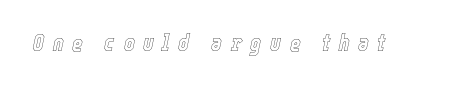
The image shows 23 px text type, italic (leaning right); set unusually wide letter spacing (+0.37 em), not underlined.
